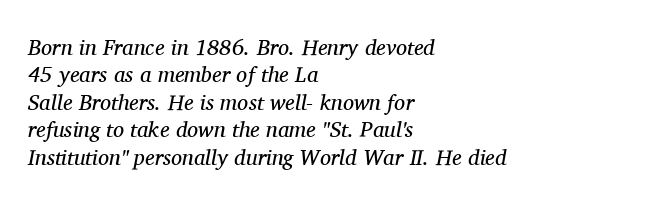
Q: Is the text bold? A: No.
Q: Is the text italic (slanted)? A: Yes, it leans right by about 11 degrees.
Q: Is the text underlined? A: No.
Q: How is the paragraph aligned? A: Left-aligned.
Q: Is the spacing between letters normal or unusually wide? A: Normal.
Q: Is the spacing between lines tight, normal or loose? A: Normal.
